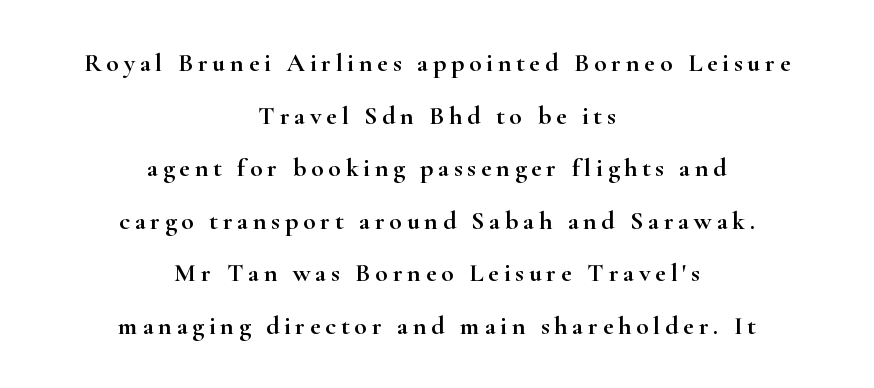
{"italic": "no", "underline": "no", "align": "center", "line_spacing": "loose", "line_spacing_ratio": 2.02, "glyph_px": 26}
